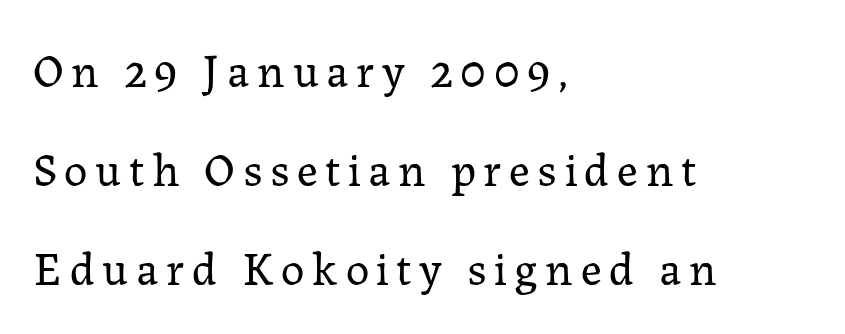
{"serif": "yes", "italic": "no", "bold": "no", "weight": "regular", "width": "normal", "stroke_contrast": "low", "x_height": "medium", "monospaced": "no", "underline": "no", "align": "left", "line_spacing": "loose", "line_spacing_ratio": 2.11, "glyph_px": 47}
